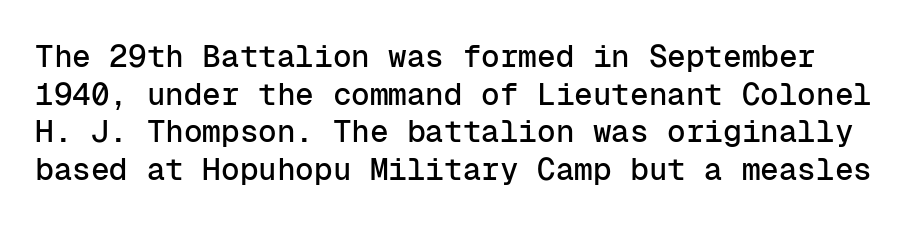
{"serif": "no", "italic": "no", "width": "normal", "stroke_contrast": "low", "x_height": "medium", "monospaced": "yes", "underline": "no", "line_spacing_ratio": 1.21, "letter_spacing": "normal", "letter_spacing_em": 0.0, "glyph_px": 31}
